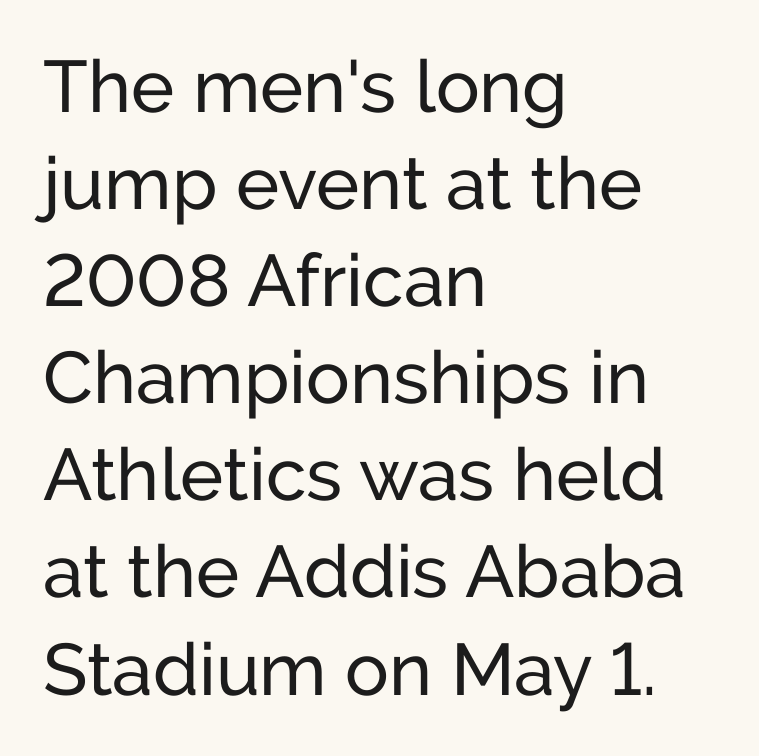
The image shows 73 px regular-weight sans-serif type, upright; set left-aligned, normal line spacing (1.33x), normal letter spacing, not underlined; low stroke contrast and a medium x-height.
